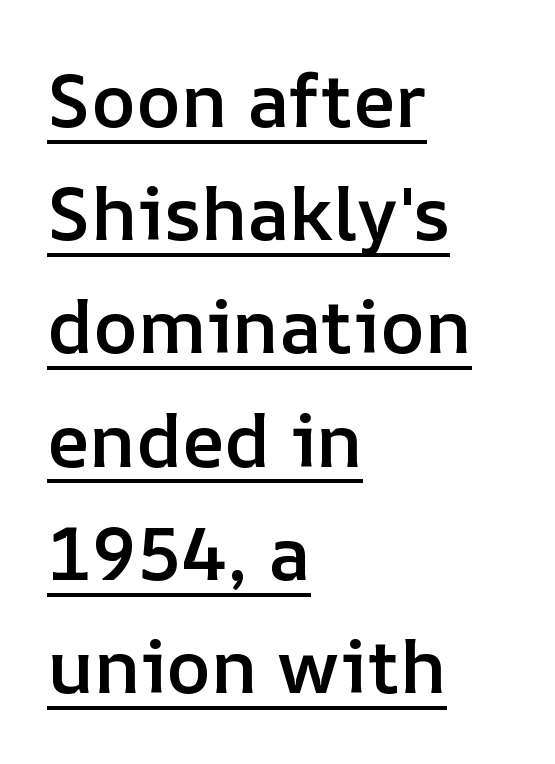
Nothing unusual about the tracking: characters are spaced as the font intends. Posture: upright roman. Look at the stroke-to-counter ratio: somewhat heavy, a semibold. The paragraph has a hard left edge and a soft right edge. Here the designer chose a conventional face with non-uniform glyph widths. Underlined type.
